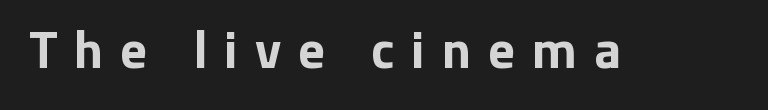
Type without underlining. Between one letter and the next there's a generous, obvious gap. Emphasis by weight is at full strength: bold. The rendering uses natural spacing where letterforms have individual widths.
